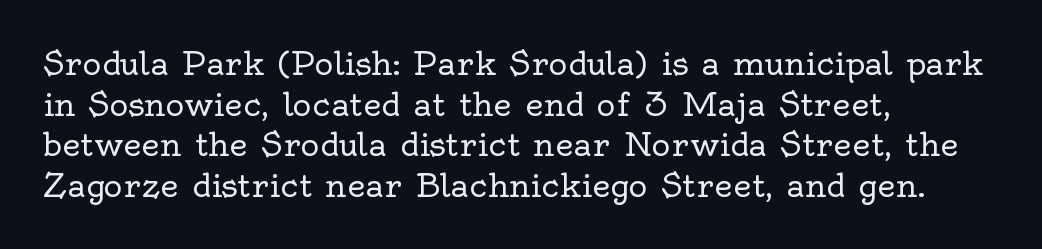
Characters follow at the spacing the type designer built in. Old-style or modern, the face here clearly has serifs. The string is rendered with underlining switched off. Compared with typical paragraphs, the rows here are spaced about the same. The rendering uses natural spacing where letterforms have individual widths.
